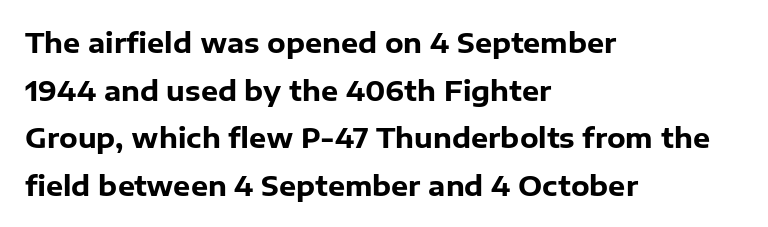
The passage shown is emphatically bold. Underline: absent. The letterforms sit shoulder to shoulder at normal distance. Vertical strokes here are truly vertical. Horizontal alignment here is leftward, the default for most running prose.
